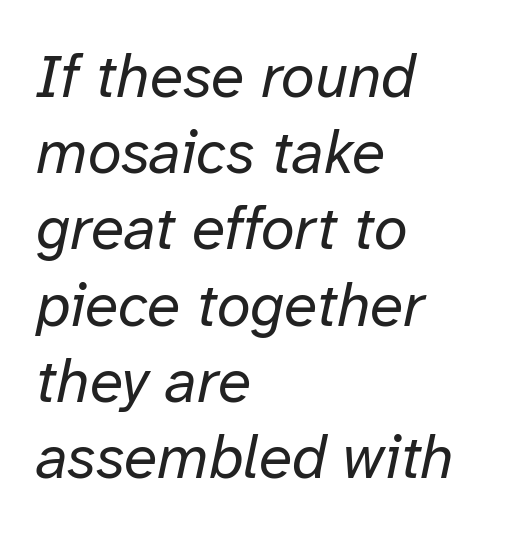
{"italic": "yes", "lean": "right", "slant_degrees": 12, "bold": "no", "weight": "regular", "width": "normal", "stroke_contrast": "low", "x_height": "medium", "monospaced": "no", "underline": "no", "align": "left", "line_spacing": "normal", "line_spacing_ratio": 1.25, "letter_spacing": "normal", "letter_spacing_em": 0.0, "glyph_px": 61}
